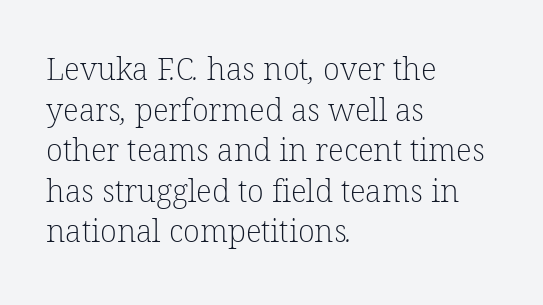
Q: Is the text bold? A: No.
Q: Is the typeface a serif or a sans-serif typeface? A: Serif.
Q: Is the text underlined? A: No.
Q: How is the paragraph aligned? A: Left-aligned.
Q: Is the spacing between letters normal or unusually wide? A: Normal.
Q: Is the spacing between lines tight, normal or loose? A: Normal.
Q: Width (condensed, normal, or wide)? A: Normal.
Q: Stroke contrast? A: Low.
Q: x-height? A: Medium.
Q: Monospaced? A: No.
